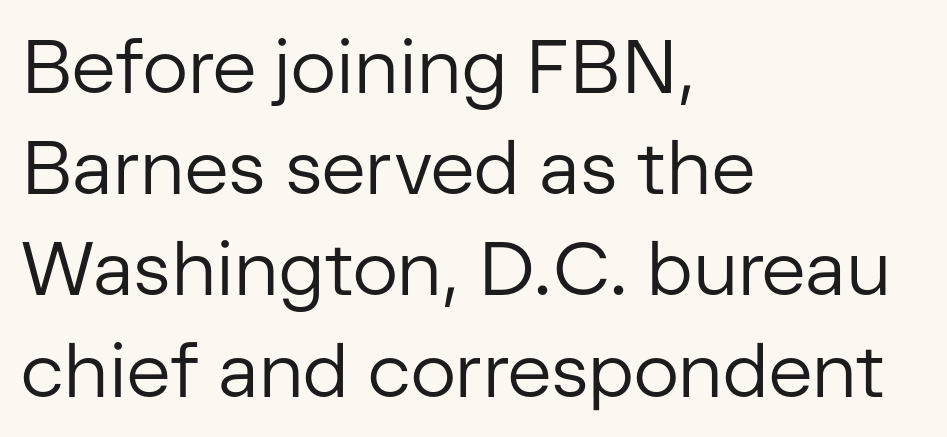
Q: Is the text bold? A: No.
Q: Is the text italic (slanted)? A: No, it is upright.
Q: Is the typeface a serif or a sans-serif typeface? A: Sans-serif.
Q: Is the text underlined? A: No.
Q: How is the paragraph aligned? A: Left-aligned.
Q: Is the spacing between letters normal or unusually wide? A: Normal.
Q: Is the spacing between lines tight, normal or loose? A: Normal.
Q: Width (condensed, normal, or wide)? A: Normal.
Q: Stroke contrast? A: Low.
Q: x-height? A: Medium.
Q: Monospaced? A: No.
